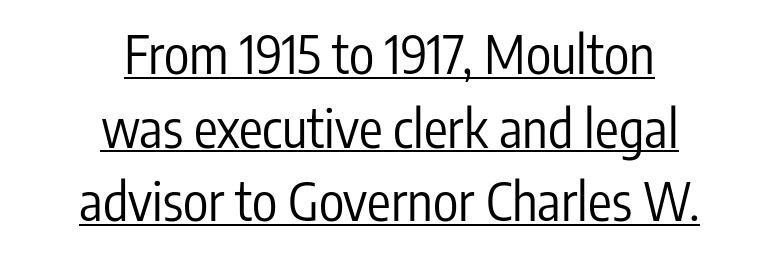
{"serif": "no", "italic": "no", "bold": "no", "weight": "regular", "width": "condensed", "stroke_contrast": "low", "x_height": "medium", "monospaced": "no", "underline": "yes", "align": "center", "line_spacing": "normal", "line_spacing_ratio": 1.39, "letter_spacing": "normal", "letter_spacing_em": 0.0, "glyph_px": 53}
